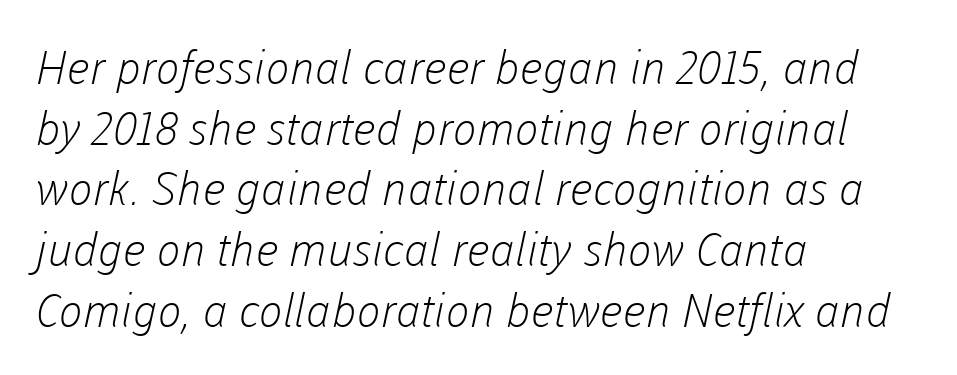
The image shows 46 px light sans-serif type; set left-aligned, normal line spacing (1.32x), normal letter spacing, not underlined; low stroke contrast and a medium x-height.
